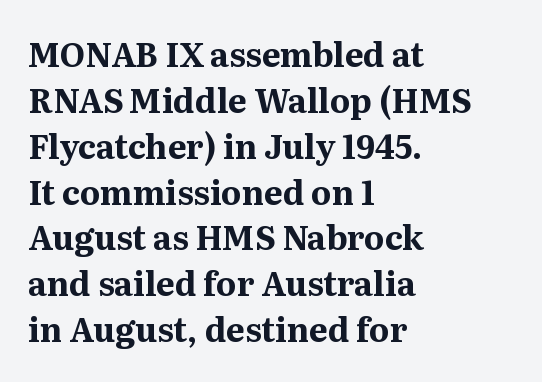
The image shows 33 px bold serif type, upright; set left-aligned, normal line spacing (1.39x), normal letter spacing, not underlined; medium stroke contrast and a medium x-height.
